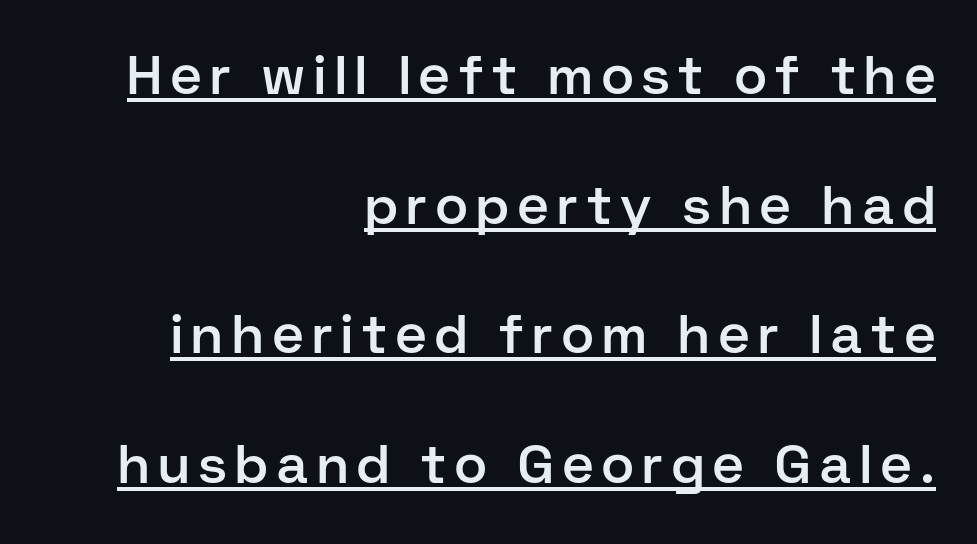
The type family on display is of the sans-serif kind. Quick note: underline on. Character widths vary here, with narrow letters taking less room than wide ones. Does the weight exceed regular? Yes, but only to semibold.
